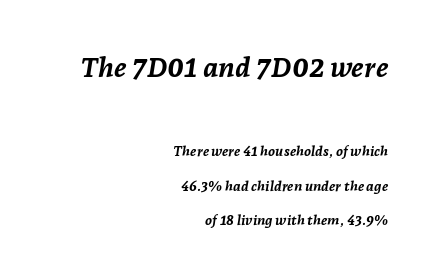
The passage shown has conventional tracking throughout. Spacing verdict: proportional, widths tailored to each character. The face used here has a pronounced slope to its letters. The leading is generous, giving the passage an open texture. The passage shown is emphatically bold. Layout note: lines flush right.
